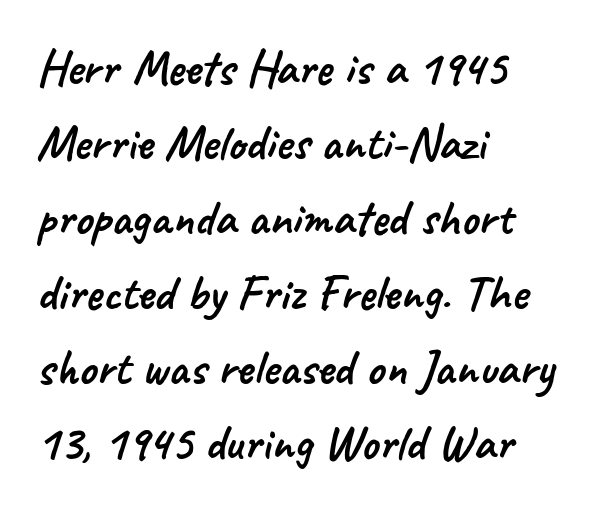
{"serif": "no", "width": "normal", "stroke_contrast": "low", "x_height": "small", "monospaced": "no", "underline": "no", "align": "left", "line_spacing": "normal", "line_spacing_ratio": 1.5, "letter_spacing": "normal", "letter_spacing_em": 0.0, "glyph_px": 50}
